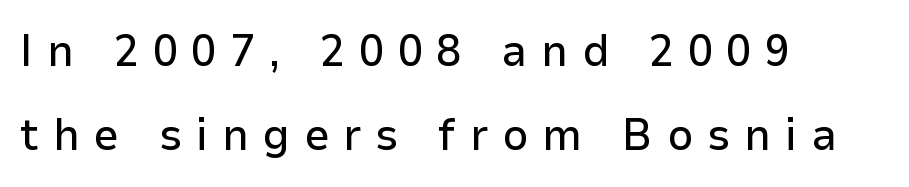
{"serif": "no", "italic": "no", "width": "normal", "stroke_contrast": "low", "x_height": "medium", "monospaced": "no", "underline": "no", "align": "left", "line_spacing_ratio": 1.87, "letter_spacing": "wide", "letter_spacing_em": 0.31, "glyph_px": 45}
